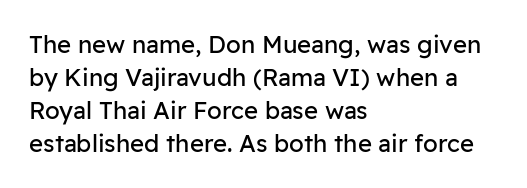
Q: Is the text bold? A: No.
Q: Is the text italic (slanted)? A: No, it is upright.
Q: Is the text underlined? A: No.
Q: How is the paragraph aligned? A: Left-aligned.
Q: Is the spacing between letters normal or unusually wide? A: Normal.
Q: Is the spacing between lines tight, normal or loose? A: Normal.
